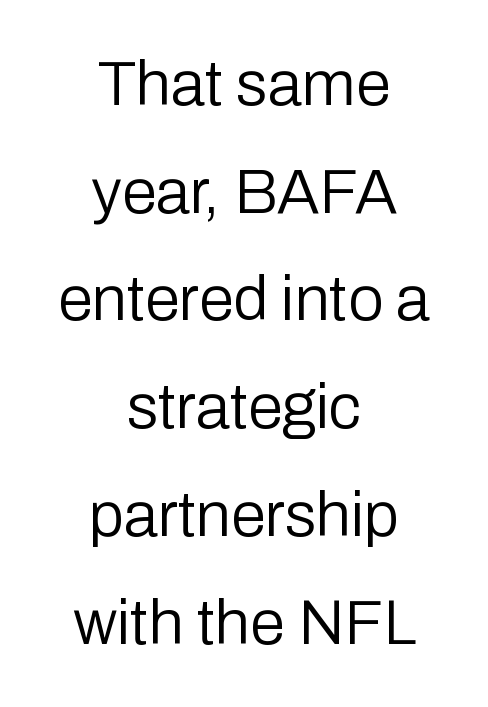
Q: Is the text bold? A: No.
Q: Is the text italic (slanted)? A: No, it is upright.
Q: Is the typeface a serif or a sans-serif typeface? A: Sans-serif.
Q: Is the text underlined? A: No.
Q: How is the paragraph aligned? A: Centered.
Q: Is the spacing between letters normal or unusually wide? A: Normal.
Q: Width (condensed, normal, or wide)? A: Normal.
Q: Stroke contrast? A: Low.
Q: x-height? A: Medium.
Q: Monospaced? A: No.
